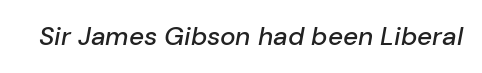
The image shows 26 px text type, italic (leaning right); set normal letter spacing, not underlined.
